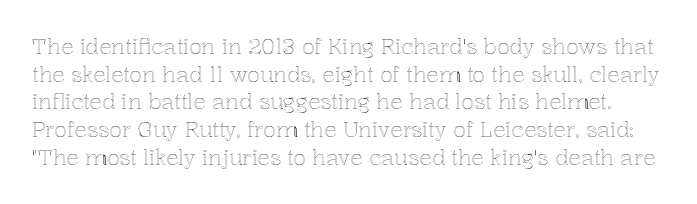
The image shows 21 px text type, upright; set normal line spacing (1.32x), normal letter spacing, not underlined.
